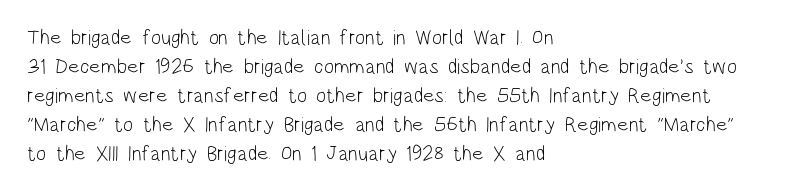
The image shows 21 px text type, upright; set left-aligned, normal line spacing (1.38x), normal letter spacing, not underlined.
